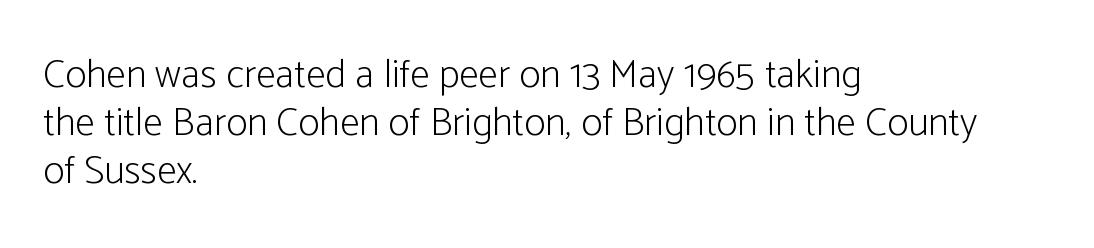
{"serif": "no", "italic": "no", "bold": "no", "weight": "light", "width": "condensed", "stroke_contrast": "low", "x_height": "medium", "monospaced": "no", "underline": "no", "align": "left", "line_spacing_ratio": 1.2, "letter_spacing": "normal", "letter_spacing_em": 0.0, "glyph_px": 40}
